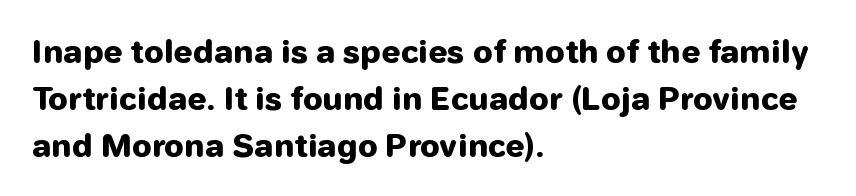
The image shows 31 px heavy sans-serif type, upright; set left-aligned, normal line spacing (1.51x), normal letter spacing, not underlined; low stroke contrast and a medium x-height.
